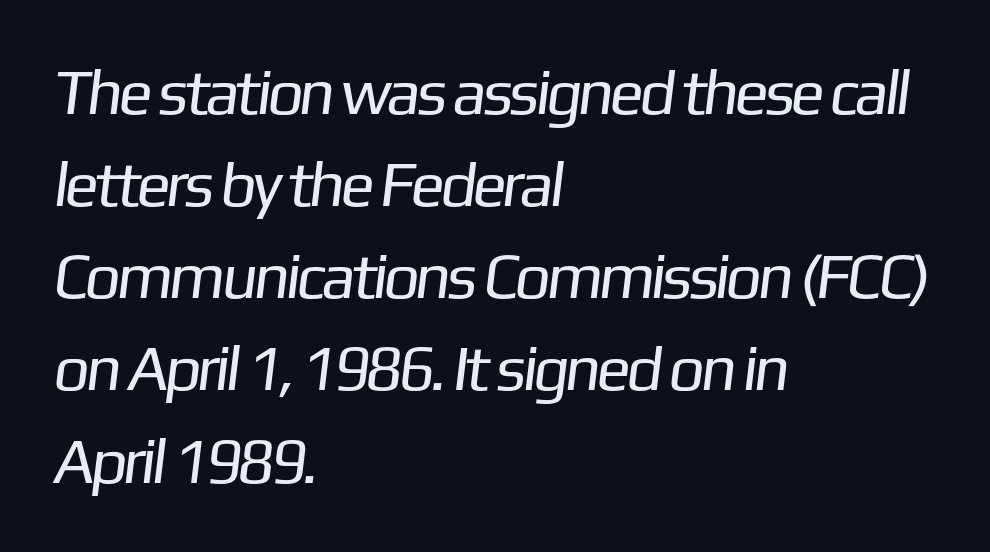
The image shows 64 px regular-weight sans-serif type; set left-aligned, normal line spacing (1.44x), normal letter spacing, not underlined; low stroke contrast and a medium x-height.
